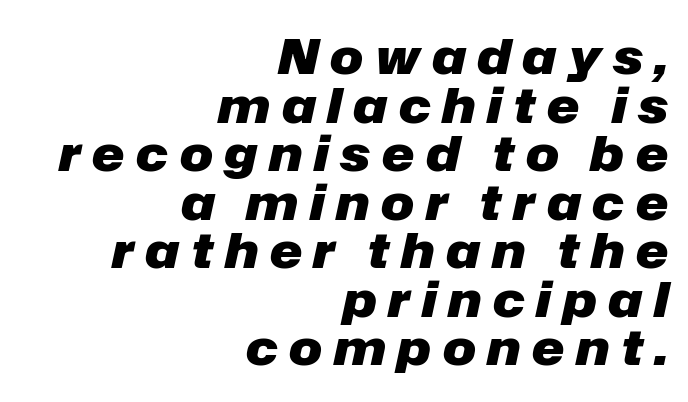
The image shows 49 px heavy type, italic (leaning right); set right-aligned, tight line spacing (0.99x), unusually wide letter spacing (+0.24 em), not underlined; low stroke contrast and a medium x-height.
